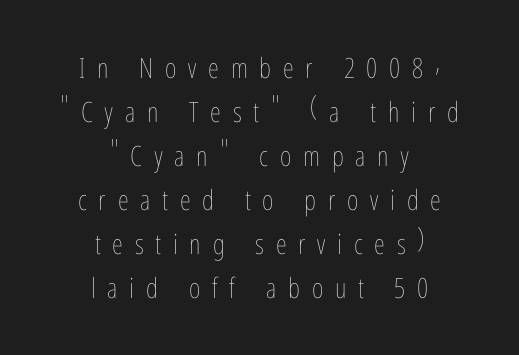
{"italic": "no", "bold": "no", "weight": "thin", "width": "condensed", "stroke_contrast": "low", "x_height": "medium", "monospaced": "no", "underline": "no", "align": "center", "line_spacing": "normal", "line_spacing_ratio": 1.57, "letter_spacing": "wide", "letter_spacing_em": 0.42, "glyph_px": 28}
